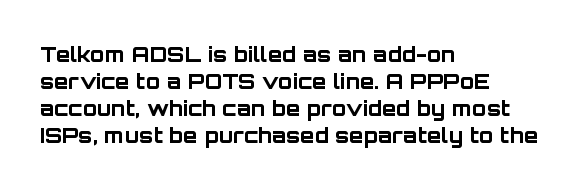
Which margin do the lines hug? The left one — the right edge is uneven. The foot of each line stays bare and open. Strokes here are thick enough to call this a true bold. Does the lettering tilt? It doesn't — this is upright. You could call the tracking neutral — neither tight nor loose. Interline gaps are of average width in this sample.
